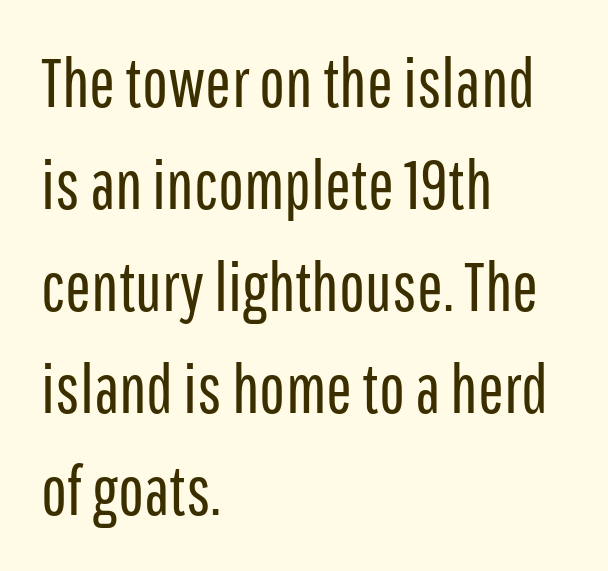
The image shows 69 px regular-weight, condensed sans-serif type, upright; set left-aligned, normal line spacing (1.48x), normal letter spacing, not underlined; low stroke contrast and a medium x-height.
